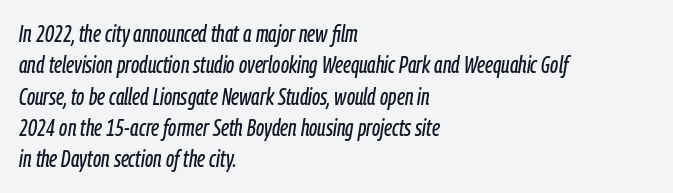
{"italic": "yes", "lean": "right", "slant_degrees": 9, "underline": "no", "align": "left", "line_spacing": "normal", "line_spacing_ratio": 1.36, "letter_spacing": "normal", "letter_spacing_em": 0.0, "glyph_px": 23}
